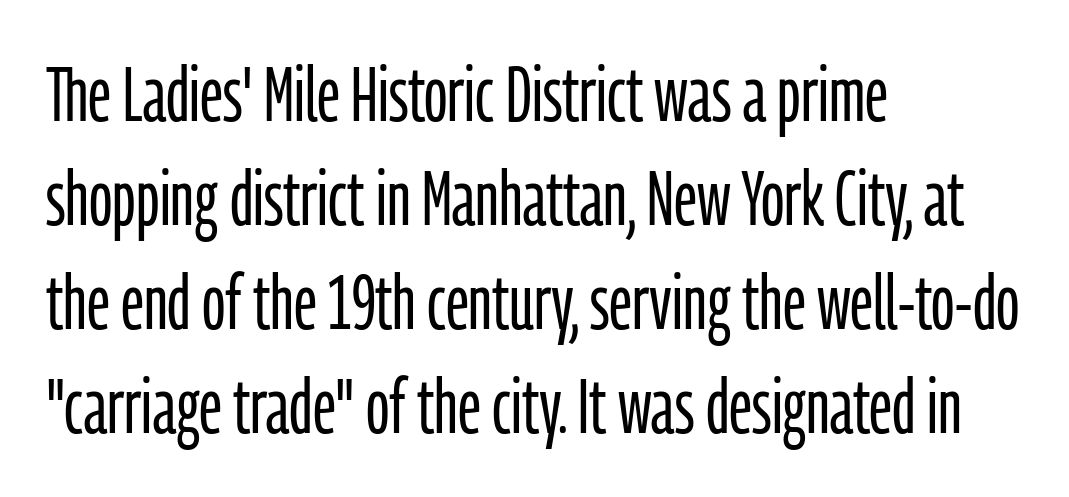
Q: Is the text bold? A: No.
Q: Is the text italic (slanted)? A: No, it is upright.
Q: Is the typeface a serif or a sans-serif typeface? A: Sans-serif.
Q: Is the text underlined? A: No.
Q: How is the paragraph aligned? A: Left-aligned.
Q: Is the spacing between letters normal or unusually wide? A: Normal.
Q: Is the spacing between lines tight, normal or loose? A: Normal.
Q: Width (condensed, normal, or wide)? A: Condensed.
Q: Stroke contrast? A: Low.
Q: x-height? A: Medium.
Q: Monospaced? A: No.
